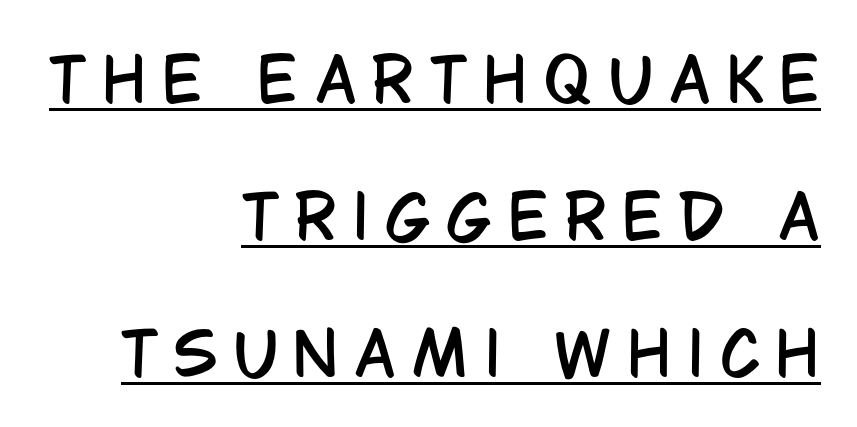
Q: Is the text italic (slanted)? A: No, it is upright.
Q: Is the typeface a serif or a sans-serif typeface? A: Sans-serif.
Q: Is the text underlined? A: Yes.
Q: How is the paragraph aligned? A: Right-aligned.
Q: Is the spacing between letters normal or unusually wide? A: Unusually wide.
Q: Is the spacing between lines tight, normal or loose? A: Loose.
Q: Width (condensed, normal, or wide)? A: Condensed.
Q: Stroke contrast? A: Low.
Q: x-height? A: Large.
Q: Monospaced? A: No.
